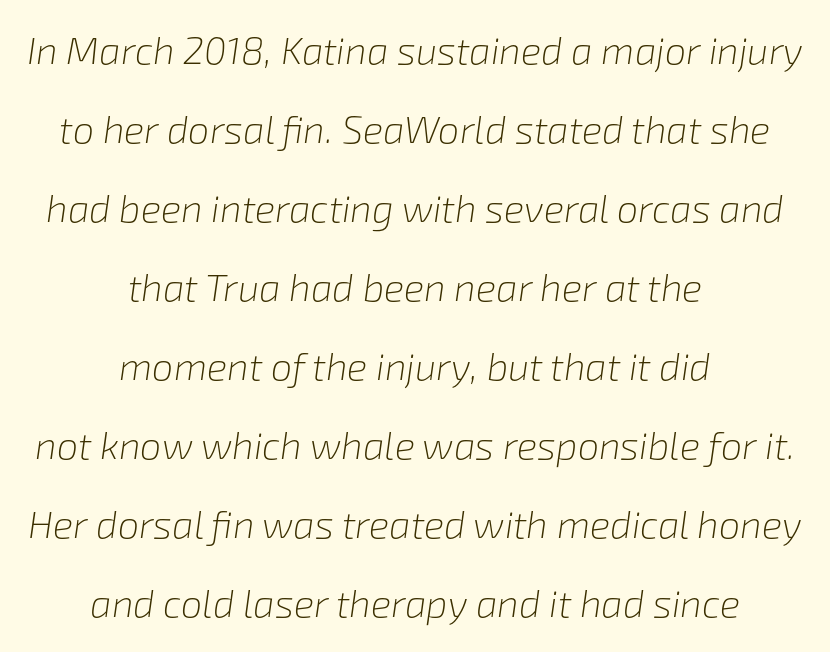
Q: Is the text bold? A: No.
Q: Is the text italic (slanted)? A: Yes, it leans right by about 8 degrees.
Q: Is the text underlined? A: No.
Q: How is the paragraph aligned? A: Centered.
Q: Is the spacing between letters normal or unusually wide? A: Normal.
Q: Is the spacing between lines tight, normal or loose? A: Loose.
Q: Width (condensed, normal, or wide)? A: Normal.
Q: Stroke contrast? A: Low.
Q: x-height? A: Medium.
Q: Monospaced? A: No.
